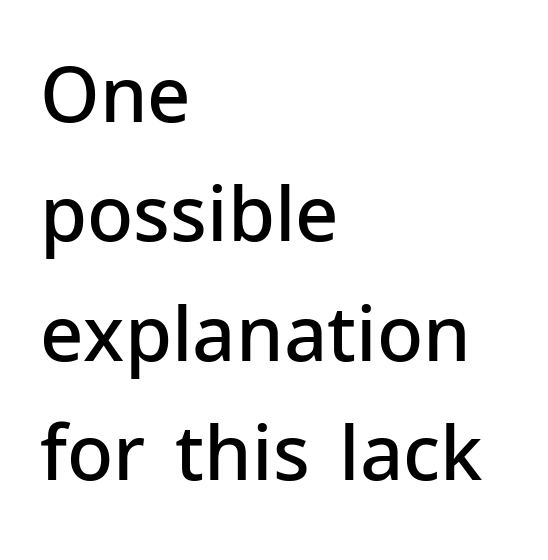
{"serif": "no", "italic": "no", "bold": "semi", "weight": "semibold", "width": "normal", "stroke_contrast": "low", "x_height": "medium", "monospaced": "no", "underline": "no", "align": "left", "line_spacing": "normal", "line_spacing_ratio": 1.57, "letter_spacing": "normal", "letter_spacing_em": 0.0, "glyph_px": 76}
